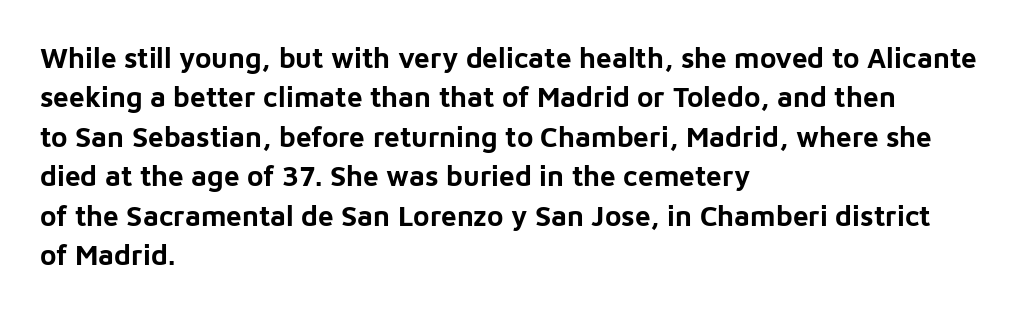
Q: Is the text bold? A: Yes.
Q: Is the text italic (slanted)? A: No, it is upright.
Q: Is the typeface a serif or a sans-serif typeface? A: Sans-serif.
Q: Is the text underlined? A: No.
Q: How is the paragraph aligned? A: Left-aligned.
Q: Is the spacing between letters normal or unusually wide? A: Normal.
Q: Is the spacing between lines tight, normal or loose? A: Normal.
Q: Width (condensed, normal, or wide)? A: Normal.
Q: Stroke contrast? A: Low.
Q: x-height? A: Medium.
Q: Monospaced? A: No.
